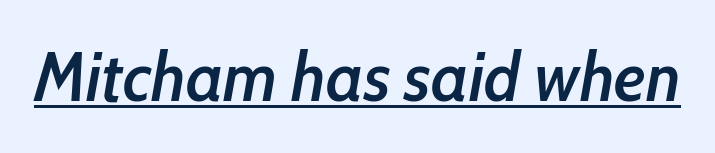
{"italic": "yes", "lean": "right", "slant_degrees": 10, "bold": "semi", "weight": "semibold", "width": "condensed", "stroke_contrast": "low", "x_height": "medium", "monospaced": "no", "underline": "yes", "letter_spacing": "normal", "letter_spacing_em": 0.0, "glyph_px": 69}
